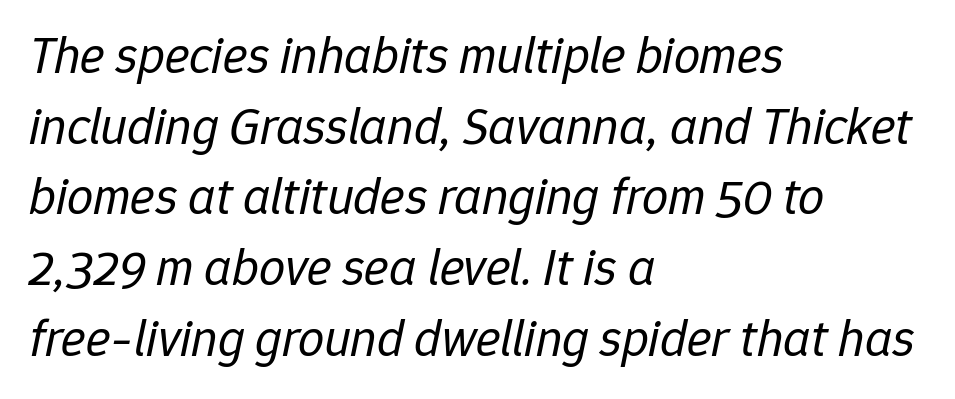
Q: Is the text bold? A: No.
Q: Is the text italic (slanted)? A: Yes, it leans right by about 12 degrees.
Q: Is the text underlined? A: No.
Q: How is the paragraph aligned? A: Left-aligned.
Q: Is the spacing between letters normal or unusually wide? A: Normal.
Q: Is the spacing between lines tight, normal or loose? A: Normal.
Q: Width (condensed, normal, or wide)? A: Normal.
Q: Stroke contrast? A: Low.
Q: x-height? A: Medium.
Q: Monospaced? A: No.
